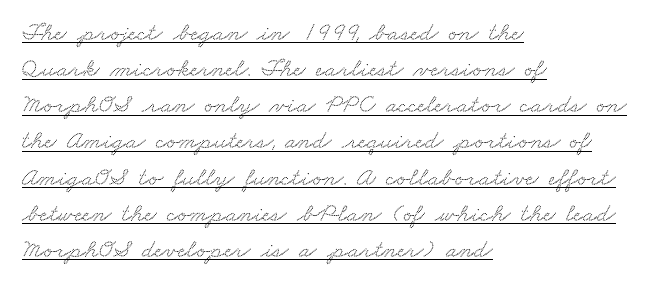
The passage shown stacks its lines at a standard gap. Notice how a bar underscores the lettering throughout. Each word holds together tightly as a unit, with standard inter-letter gaps. If you drew a ruler down the left edge, every line would touch it.
